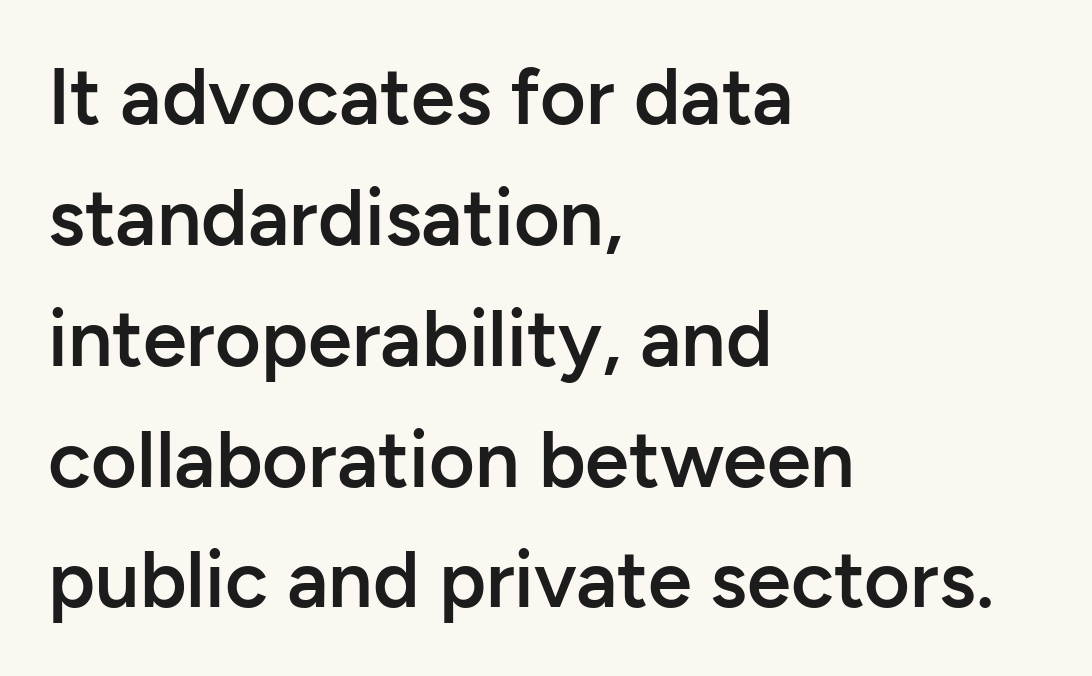
Q: Is the text bold? A: Semi-bold.
Q: Is the text italic (slanted)? A: No, it is upright.
Q: Is the typeface a serif or a sans-serif typeface? A: Sans-serif.
Q: Is the text underlined? A: No.
Q: How is the paragraph aligned? A: Left-aligned.
Q: Is the spacing between letters normal or unusually wide? A: Normal.
Q: Is the spacing between lines tight, normal or loose? A: Normal.
Q: Width (condensed, normal, or wide)? A: Normal.
Q: Stroke contrast? A: Low.
Q: x-height? A: Medium.
Q: Monospaced? A: No.
